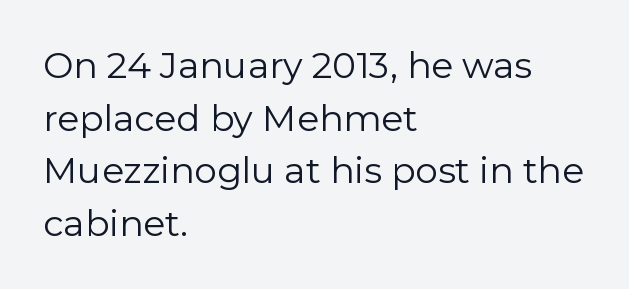
Q: Is the text bold? A: No.
Q: Is the text italic (slanted)? A: No, it is upright.
Q: Is the typeface a serif or a sans-serif typeface? A: Sans-serif.
Q: Is the text underlined? A: No.
Q: How is the paragraph aligned? A: Left-aligned.
Q: Is the spacing between letters normal or unusually wide? A: Normal.
Q: Is the spacing between lines tight, normal or loose? A: Normal.
Q: Width (condensed, normal, or wide)? A: Normal.
Q: Stroke contrast? A: Low.
Q: x-height? A: Medium.
Q: Monospaced? A: No.
